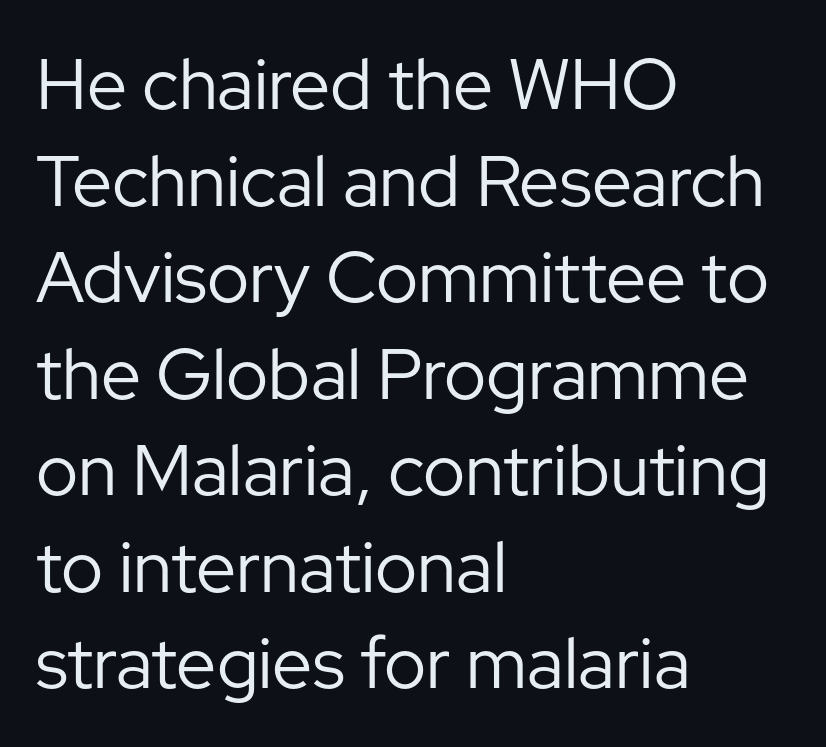
Lines of text with bare space underneath. Casual observation: everything's shoved over to the left. The lines sit at an ordinary, default distance from one another. You could not count columns in this text — the font is proportionally spaced. The weight tops out at a normal text grade. Is this a sans? Yes — the strokes have no serifs.
